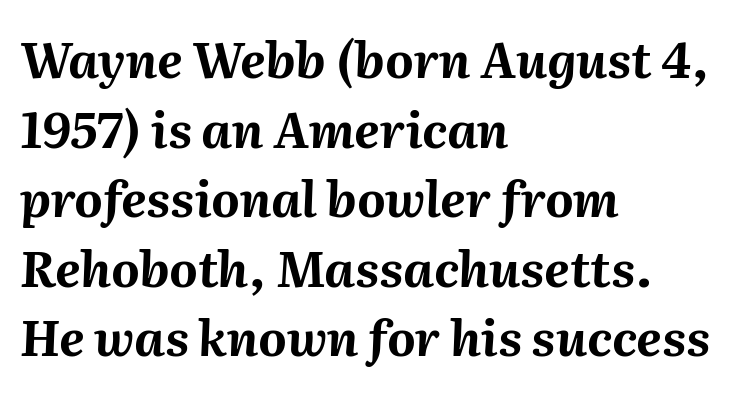
Q: Is the text bold? A: Yes.
Q: Is the text italic (slanted)? A: Yes, it leans right by about 2 degrees.
Q: Is the text underlined? A: No.
Q: How is the paragraph aligned? A: Left-aligned.
Q: Is the spacing between letters normal or unusually wide? A: Normal.
Q: Is the spacing between lines tight, normal or loose? A: Normal.
Q: Width (condensed, normal, or wide)? A: Normal.
Q: Stroke contrast? A: Medium.
Q: x-height? A: Medium.
Q: Monospaced? A: No.
